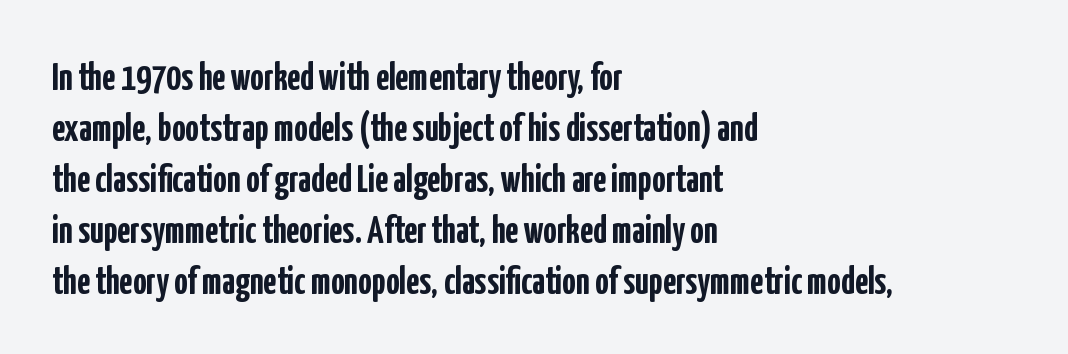
Italic? Not at all — the glyphs are vertical. Typographically, this falls in the sans-serif category. The text block is weighted toward the left margin, trailing off unevenly rightward. As a designer I'd log this as weight 700, bold.
